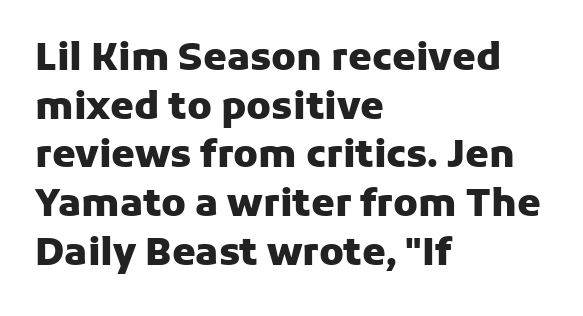
{"serif": "no", "italic": "no", "bold": "yes", "weight": "heavy", "width": "normal", "stroke_contrast": "low", "x_height": "medium", "monospaced": "no", "underline": "no", "align": "left", "line_spacing": "normal", "line_spacing_ratio": 1.28, "letter_spacing": "normal", "letter_spacing_em": 0.0, "glyph_px": 38}
